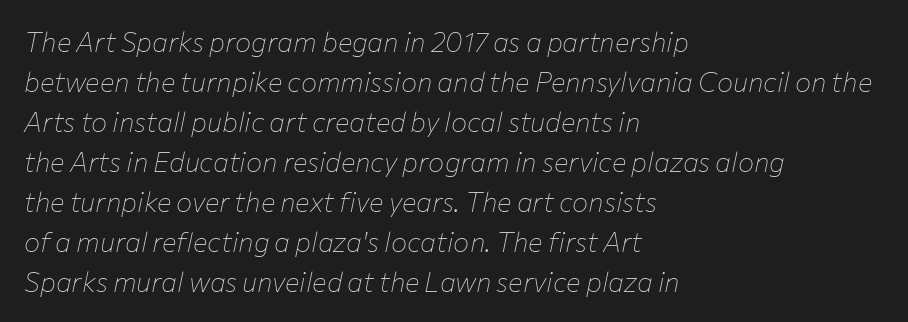
Q: Is the text bold? A: No.
Q: Is the text italic (slanted)? A: Yes, it leans right by about 12 degrees.
Q: Is the text underlined? A: No.
Q: How is the paragraph aligned? A: Left-aligned.
Q: Is the spacing between letters normal or unusually wide? A: Normal.
Q: Is the spacing between lines tight, normal or loose? A: Normal.
